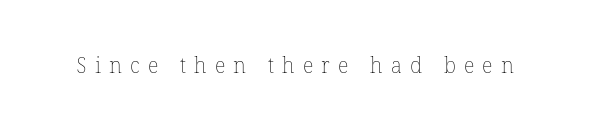
The words here are not underlined. The passage shown has open, widely tracked lettering throughout. Heaviness? Minimal to ordinary, like unemphasized prose.
